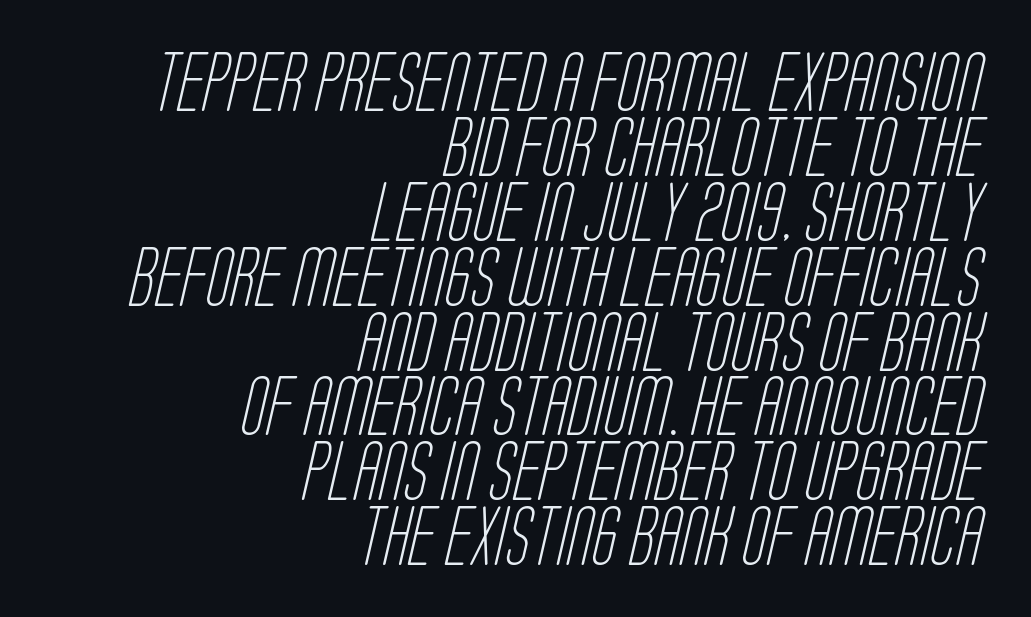
{"serif": "no", "bold": "no", "weight": "light", "width": "condensed", "stroke_contrast": "low", "x_height": "large", "monospaced": "no", "underline": "no", "align": "right", "line_spacing": "tight", "line_spacing_ratio": 1.1, "letter_spacing": "normal", "letter_spacing_em": 0.0, "glyph_px": 59}
